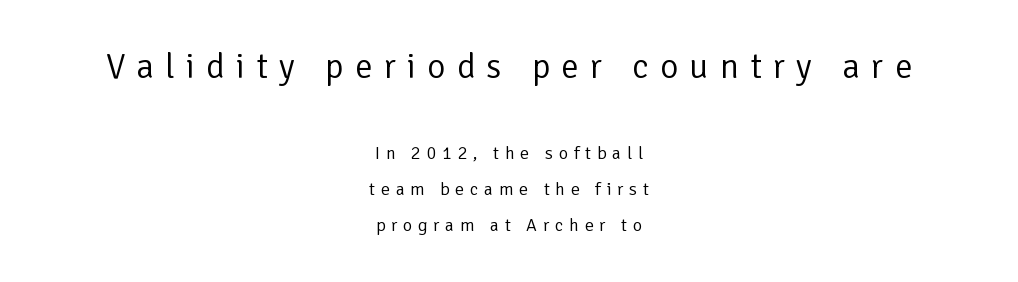
The image shows 35 px regular-weight sans-serif type, upright; set centered, loose line spacing (1.98x), unusually wide letter spacing (+0.32 em), not underlined; the first (top) block is 1.94x larger; low stroke contrast and a medium x-height.
